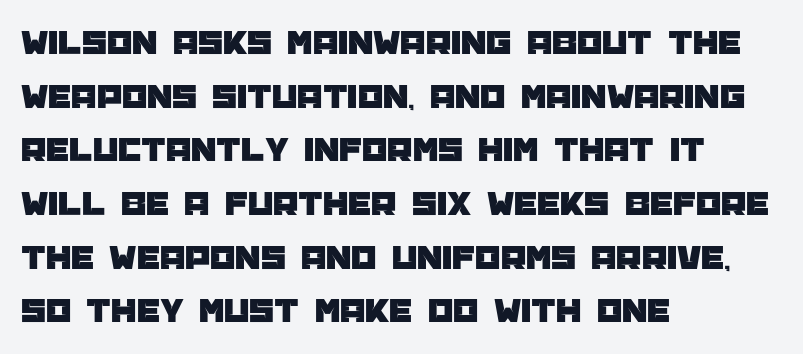
The image shows 36 px sans-serif type, upright; set left-aligned, normal line spacing (1.49x), normal letter spacing, not underlined; low stroke contrast and a large x-height.
